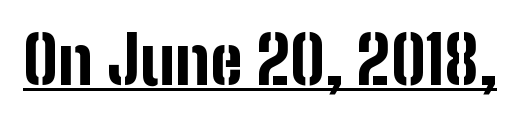
{"serif": "no", "italic": "no", "bold": "yes", "weight": "bold", "width": "condensed", "stroke_contrast": "low", "x_height": "medium", "monospaced": "no", "underline": "yes", "letter_spacing": "normal", "letter_spacing_em": 0.0, "glyph_px": 66}
